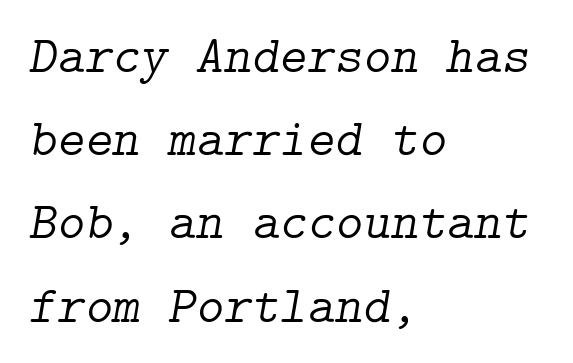
The image shows 53 px light serif type, italic (leaning right); set left-aligned, normal line spacing (1.57x), normal letter spacing, not underlined; low stroke contrast and a medium x-height.
